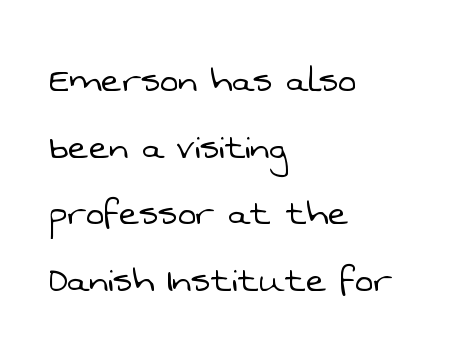
The image shows 43 px light sans-serif type; set left-aligned, normal line spacing (1.55x), normal letter spacing, not underlined; low stroke contrast and a medium x-height.
